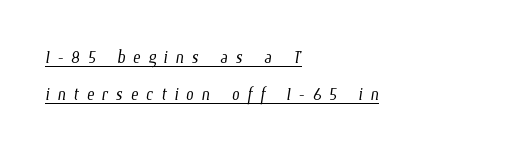
Someone cranked the tracking dial way up on this one. Reading down the column, the eye jumps a familiar distance to each next line. Every row of glyphs begins at an identical x-position on the left. The sample's only ornament is a line tracing under the words. Is the stroke heavy? The answer is a plain regular-or-lighter.
